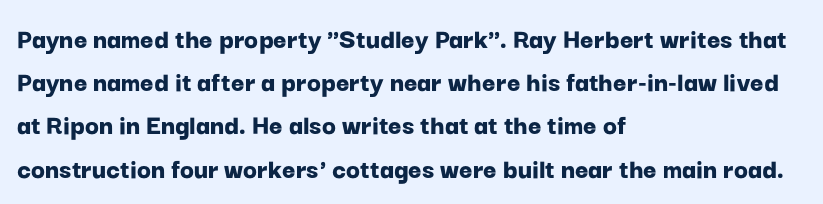
{"serif": "no", "italic": "no", "bold": "yes", "weight": "bold", "width": "normal", "stroke_contrast": "low", "x_height": "medium", "monospaced": "no", "underline": "no", "align": "left", "line_spacing": "normal", "line_spacing_ratio": 1.49, "letter_spacing": "normal", "letter_spacing_em": 0.0, "glyph_px": 29}
